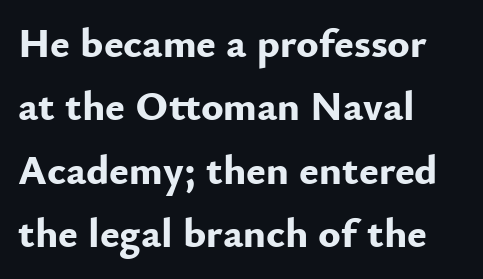
Observe the absence of serifs on each vertical stroke in this sample. Notice how descenders clear the ascenders below comfortably — that's standard leading. Is this a fixed-width face? No — the glyphs have proportional, varying widths. The rendering anchors every line to the left-hand side. These lines were composed using upright roman letters. Strong, thick strokes mark this as bold type.
